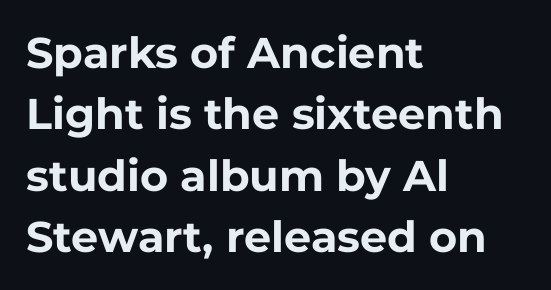
You can tell from the bare stems that sans-serif type was used. Descenders are the only things crossing below the line. A student would call this left alignment; a typographer would say flush left, rag right. Think of a printed novel: that variable character pitch is what you see here. Designer's note — italics off, roman on. Line spacing here is normal.
